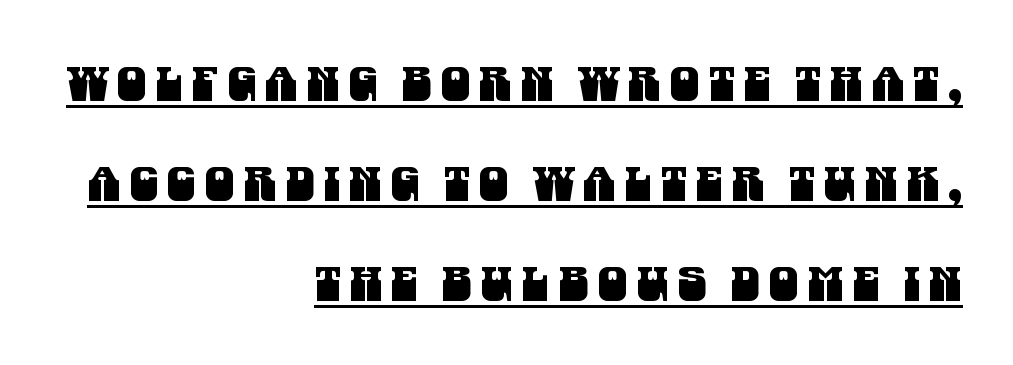
Q: Is the typeface a serif or a sans-serif typeface? A: Sans-serif.
Q: Is the text underlined? A: Yes.
Q: How is the paragraph aligned? A: Right-aligned.
Q: Is the spacing between lines tight, normal or loose? A: Loose.
Q: Width (condensed, normal, or wide)? A: Condensed.
Q: Stroke contrast? A: Medium.
Q: x-height? A: Large.
Q: Monospaced? A: No.
